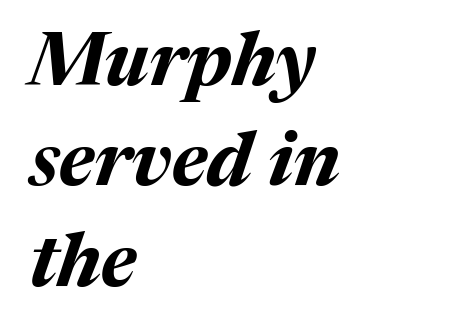
Q: Is the text bold? A: Yes.
Q: Is the text italic (slanted)? A: Yes, it leans right by about 17 degrees.
Q: Is the text underlined? A: No.
Q: How is the paragraph aligned? A: Left-aligned.
Q: Is the spacing between letters normal or unusually wide? A: Normal.
Q: Is the spacing between lines tight, normal or loose? A: Normal.
Q: Width (condensed, normal, or wide)? A: Normal.
Q: Stroke contrast? A: Medium.
Q: x-height? A: Medium.
Q: Monospaced? A: No.
